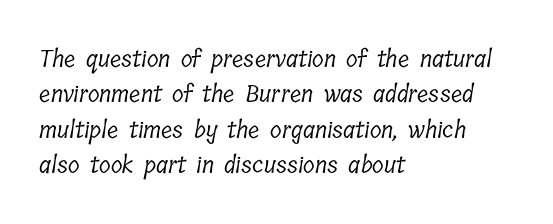
{"bold": "no", "underline": "no", "align": "left", "line_spacing": "normal", "line_spacing_ratio": 1.47, "letter_spacing": "normal", "letter_spacing_em": 0.0, "glyph_px": 24}
